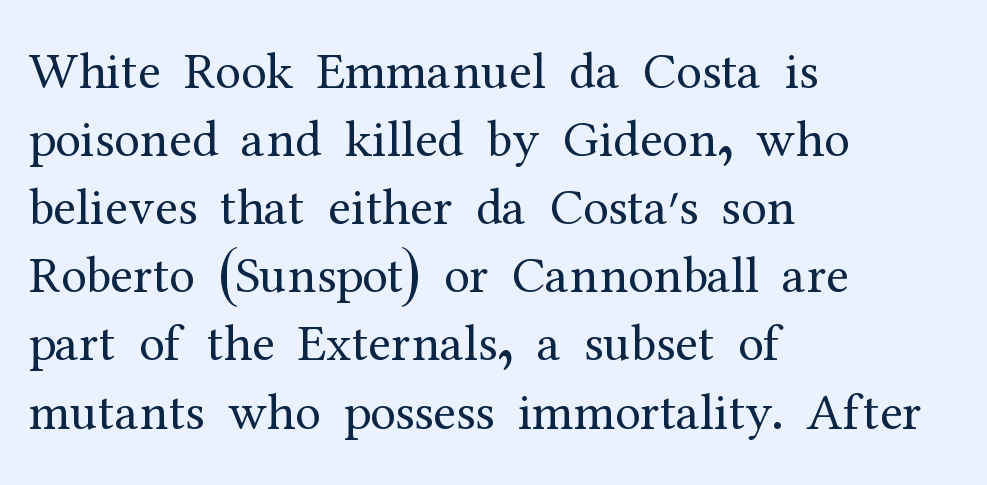
Q: Is the text bold? A: No.
Q: Is the text italic (slanted)? A: No, it is upright.
Q: Is the typeface a serif or a sans-serif typeface? A: Serif.
Q: Is the text underlined? A: No.
Q: How is the paragraph aligned? A: Left-aligned.
Q: Is the spacing between letters normal or unusually wide? A: Normal.
Q: Is the spacing between lines tight, normal or loose? A: Normal.
Q: Width (condensed, normal, or wide)? A: Normal.
Q: Stroke contrast? A: Medium.
Q: x-height? A: Medium.
Q: Monospaced? A: No.
